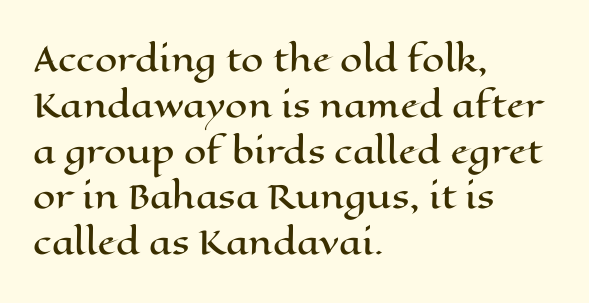
This rendering leaves character spacing at its baseline value. If you drew a line through each stem, it would be perfectly vertical. Anything drawn beneath the words? Only blank space. The paragraph has a hard left edge and a soft right edge. Think of a printed novel: that variable character pitch is what you see here. How would I describe the line gaps? Plain and ordinary.
